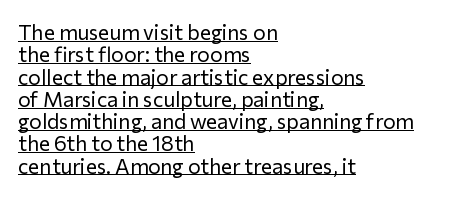
The image shows 21 px text type, upright; set left-aligned, tight line spacing (1.06x), normal letter spacing, underlined.
